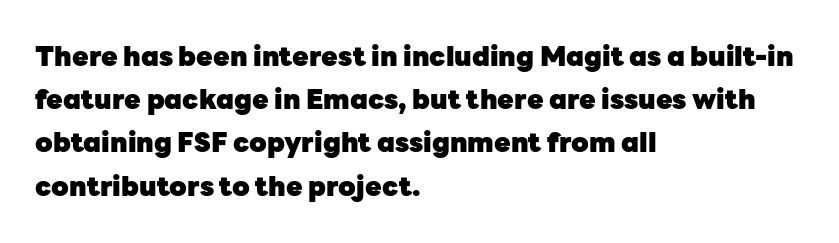
Layout note: lines flush left. Decoration check: the copy has no underline. Each new line begins a customary step beneath the previous one. The characters look thick and weighty, a clear bold. Do the letters lean? They stand straight.
